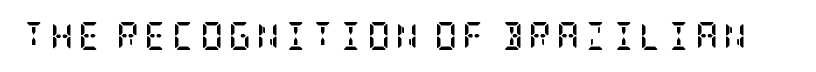
No italicization has been applied; the sample stays upright. Decoration check: the copy has no underline. These lines are composed in type with serifs. Is the type bold? Yes — the strokes are clearly thick and heavy.
